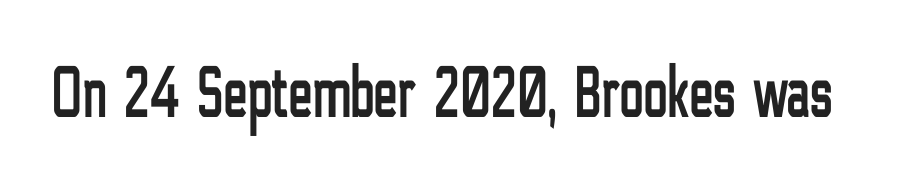
Q: Is the text italic (slanted)? A: No, it is upright.
Q: Is the typeface a serif or a sans-serif typeface? A: Sans-serif.
Q: Is the text underlined? A: No.
Q: Is the spacing between letters normal or unusually wide? A: Normal.
Q: Width (condensed, normal, or wide)? A: Condensed.
Q: Stroke contrast? A: Low.
Q: x-height? A: Medium.
Q: Monospaced? A: No.
